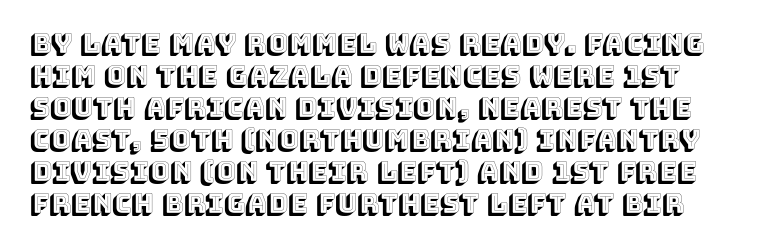
{"italic": "no", "underline": "no", "line_spacing_ratio": 1.23, "letter_spacing": "normal", "letter_spacing_em": 0.0, "glyph_px": 26}
